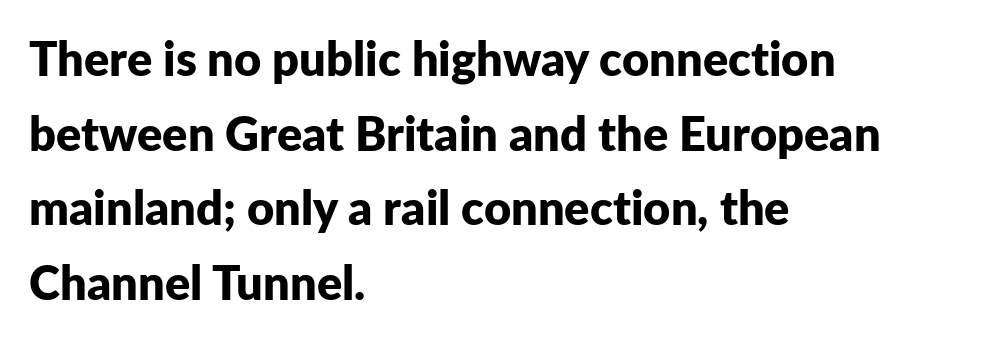
Q: Is the text bold? A: Yes.
Q: Is the text italic (slanted)? A: No, it is upright.
Q: Is the typeface a serif or a sans-serif typeface? A: Sans-serif.
Q: Is the text underlined? A: No.
Q: How is the paragraph aligned? A: Left-aligned.
Q: Is the spacing between letters normal or unusually wide? A: Normal.
Q: Is the spacing between lines tight, normal or loose? A: Normal.
Q: Width (condensed, normal, or wide)? A: Normal.
Q: Stroke contrast? A: Low.
Q: x-height? A: Medium.
Q: Monospaced? A: No.
